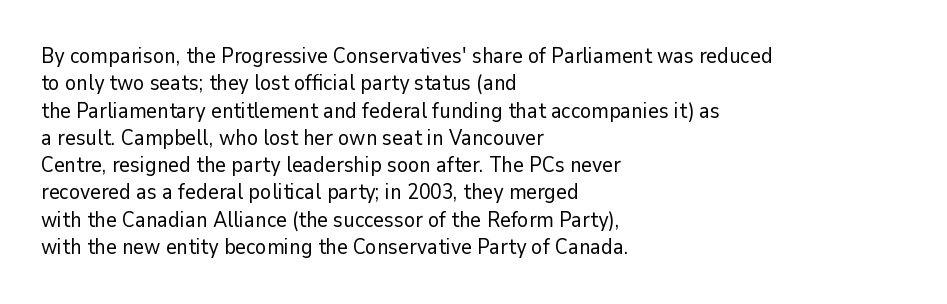
Q: Is the text bold? A: No.
Q: Is the text italic (slanted)? A: No, it is upright.
Q: Is the text underlined? A: No.
Q: How is the paragraph aligned? A: Left-aligned.
Q: Is the spacing between letters normal or unusually wide? A: Normal.
Q: Is the spacing between lines tight, normal or loose? A: Normal.
